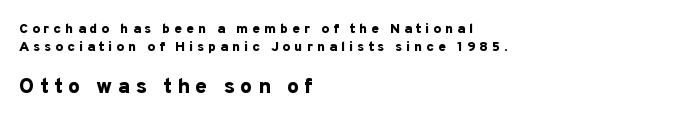
Q: Is the text bold? A: Yes.
Q: Is the text italic (slanted)? A: No, it is upright.
Q: Is the text underlined? A: No.
Q: How is the paragraph aligned? A: Left-aligned.
Q: Is the spacing between letters normal or unusually wide? A: Unusually wide.
Q: Is the spacing between lines tight, normal or loose? A: Normal.
Q: Which block of text is set in a larger size, the first (top) or the second (bottom)? A: The second (bottom) one.
